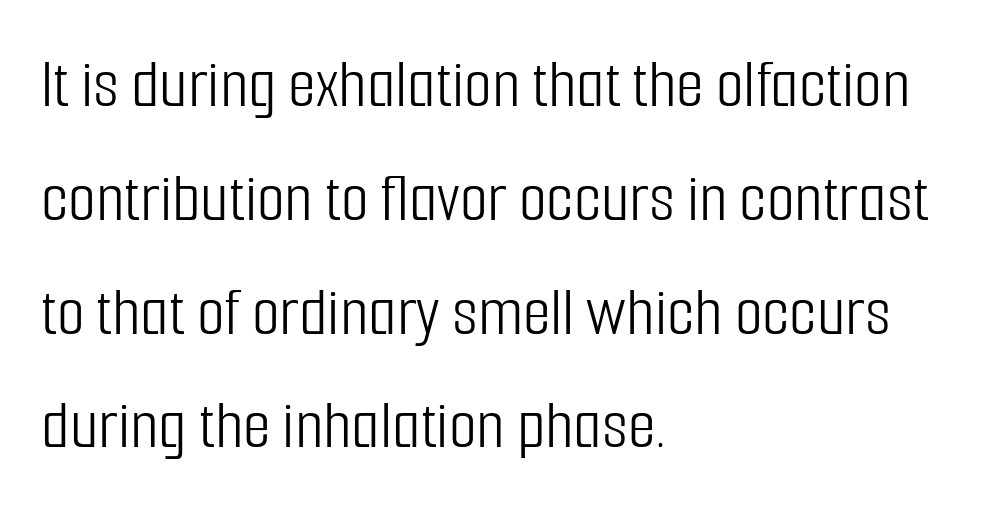
The space between consecutive lines is moderate. Upright lettering throughout. The gaps between neighbouring characters are ordinary and unremarkable. The face used here is proportionally spaced, like ordinary book or web type. Bold? No — there's no thickening of the strokes.
